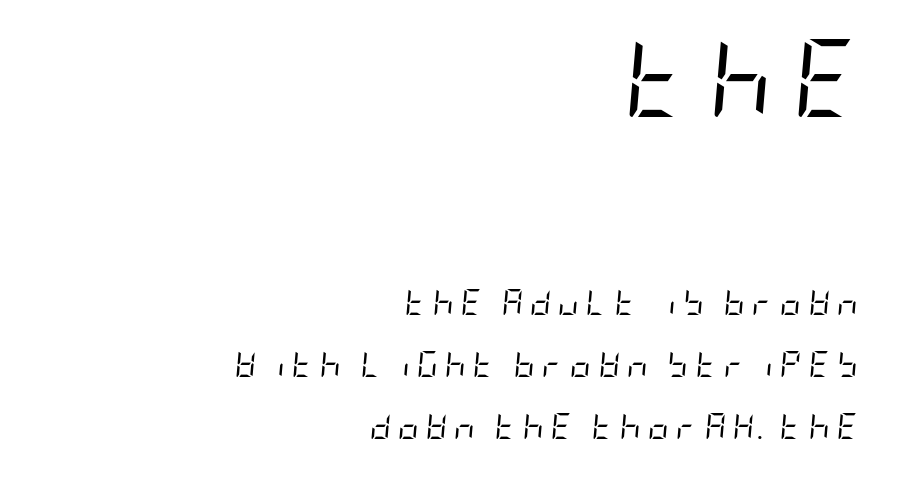
The image shows 78 px regular-weight, condensed type, italic (leaning right); set right-aligned, loose line spacing (2.4x), unusually wide letter spacing (+0.27 em), not underlined; the first (top) block is 3.0x larger; low stroke contrast and a large x-height.
